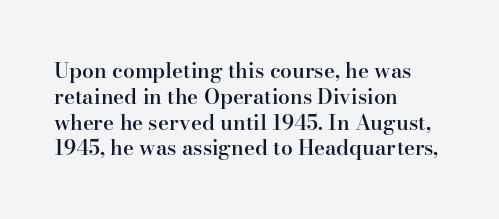
Weight: semibold (demi). Clear beneath every line of the passage. Nothing unusual about the tracking: characters are spaced as the font intends. Notice how the stems are strictly vertical — no italics here. This sample is left-justified, so line endings fall wherever the words run out.
